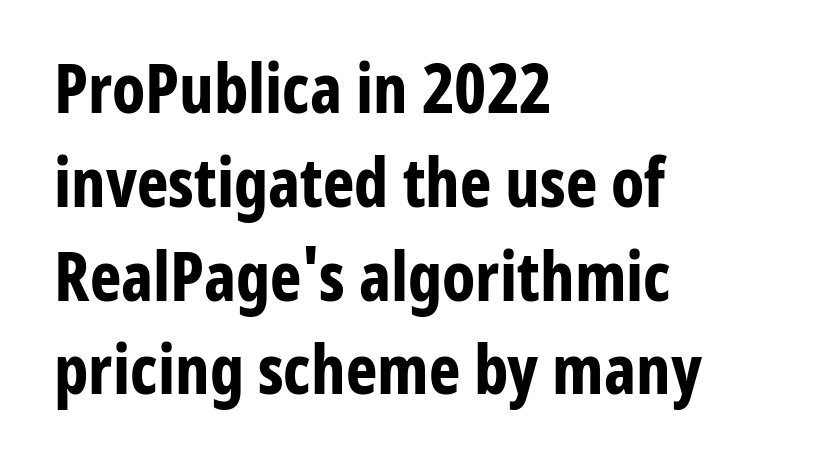
You could not count columns in this text — the font is proportionally spaced. The font is running at its bold setting. This rendering employs a face without finishing strokes, i.e., a sans-serif. The zone under the glyphs is completely vacant. Baseline-to-baseline distance is the conventional proportion of letter height.
